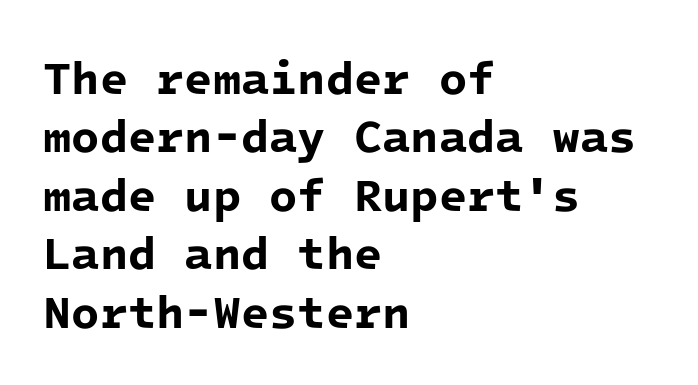
The image shows 46 px bold sans-serif type, monospaced; set left-aligned, normal line spacing (1.27x), normal letter spacing, not underlined; low stroke contrast and a medium x-height.
